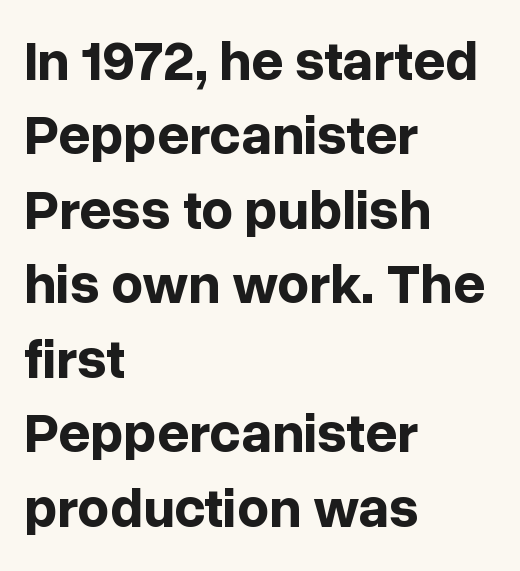
Q: Is the text bold? A: Yes.
Q: Is the text italic (slanted)? A: No, it is upright.
Q: Is the typeface a serif or a sans-serif typeface? A: Sans-serif.
Q: Is the text underlined? A: No.
Q: How is the paragraph aligned? A: Left-aligned.
Q: Is the spacing between letters normal or unusually wide? A: Normal.
Q: Is the spacing between lines tight, normal or loose? A: Normal.
Q: Width (condensed, normal, or wide)? A: Normal.
Q: Stroke contrast? A: Low.
Q: x-height? A: Medium.
Q: Monospaced? A: No.
